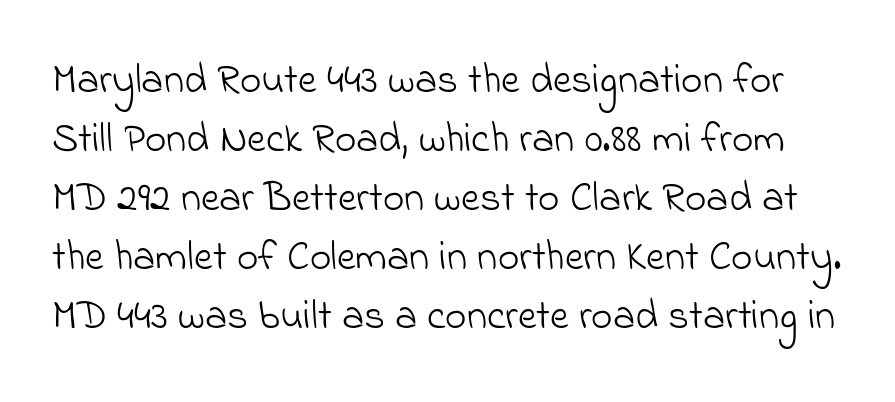
{"serif": "no", "bold": "no", "weight": "light", "width": "normal", "stroke_contrast": "low", "x_height": "small", "monospaced": "no", "underline": "no", "line_spacing": "normal", "line_spacing_ratio": 1.44, "letter_spacing": "normal", "letter_spacing_em": 0.0, "glyph_px": 41}
